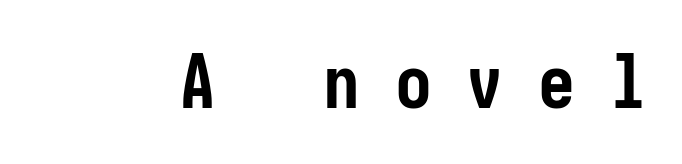
The image shows 74 px semibold, condensed sans-serif type, upright; set unusually wide letter spacing (+0.47 em), not underlined; low stroke contrast and a medium x-height.
